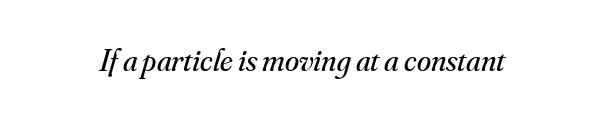
{"serif": "yes", "italic": "yes", "lean": "right", "slant_degrees": 16, "bold": "no", "weight": "regular", "width": "normal", "stroke_contrast": "medium", "x_height": "small", "monospaced": "no", "underline": "no", "letter_spacing": "normal", "letter_spacing_em": 0.0, "glyph_px": 32}
